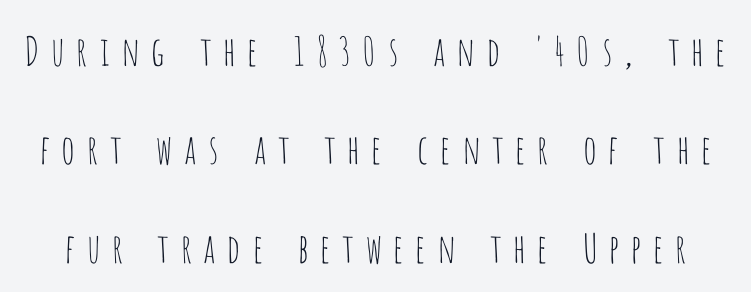
These lines stand farther apart than default settings would place them. Character widths vary here, with narrow letters taking less room than wide ones. This reads as an unemphasized weight, regular at the heaviest. Does the type have serifs? No, each stem ends abruptly. Type without underlining.
